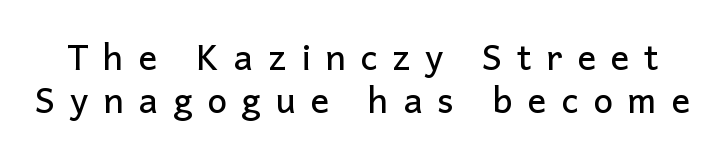
{"serif": "no", "italic": "no", "width": "normal", "stroke_contrast": "low", "x_height": "medium", "monospaced": "no", "underline": "no", "line_spacing_ratio": 1.24, "letter_spacing": "wide", "letter_spacing_em": 0.42, "glyph_px": 35}
